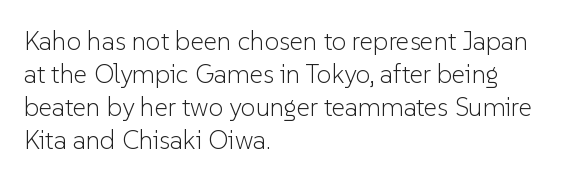
{"italic": "no", "bold": "no", "underline": "no", "align": "left", "line_spacing": "normal", "line_spacing_ratio": 1.27, "letter_spacing": "normal", "letter_spacing_em": 0.0, "glyph_px": 26}
